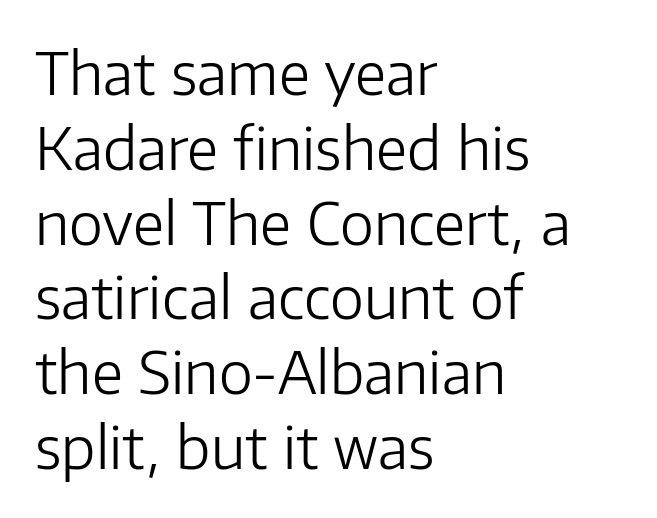
Letter spacing: default. Stroke terminals: plain, sans-serif. In terms of posture, this sample is upright. Proportional: the letters do not fall into vertical columns. The characters are drawn with everyday or finer stroke widths.
